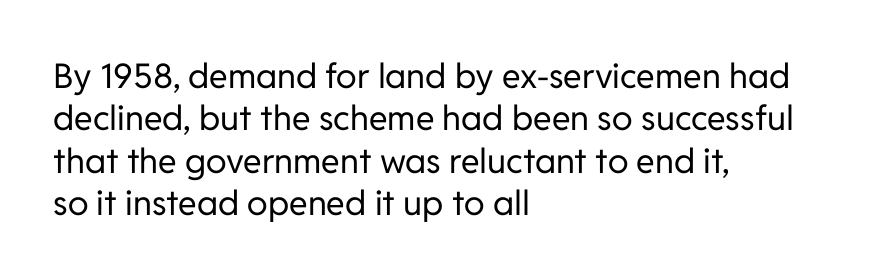
{"serif": "no", "italic": "no", "bold": "no", "weight": "regular", "width": "normal", "stroke_contrast": "low", "x_height": "medium", "monospaced": "no", "underline": "no", "align": "left", "line_spacing": "normal", "line_spacing_ratio": 1.25, "letter_spacing": "normal", "letter_spacing_em": 0.0, "glyph_px": 34}
